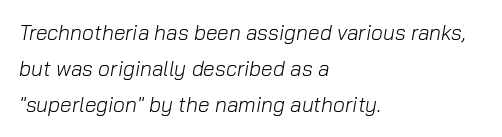
{"italic": "yes", "lean": "right", "slant_degrees": 10, "bold": "no", "underline": "no", "align": "left", "line_spacing_ratio": 1.71, "letter_spacing": "normal", "letter_spacing_em": 0.0, "glyph_px": 21}
